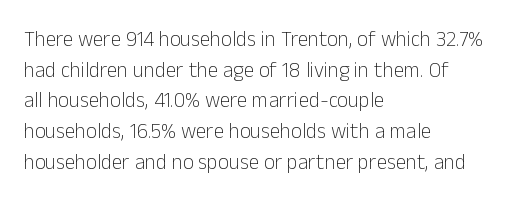
{"italic": "no", "bold": "no", "underline": "no", "align": "left", "line_spacing": "normal", "line_spacing_ratio": 1.46, "letter_spacing": "normal", "letter_spacing_em": 0.0, "glyph_px": 21}
